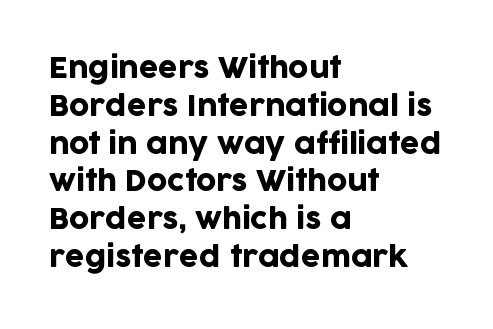
Quick note: not italic, upright. Think of a printed novel: that variable character pitch is what you see here. Reading down the column, the eye jumps a familiar distance to each next line. Characters follow at the spacing the type designer built in.
